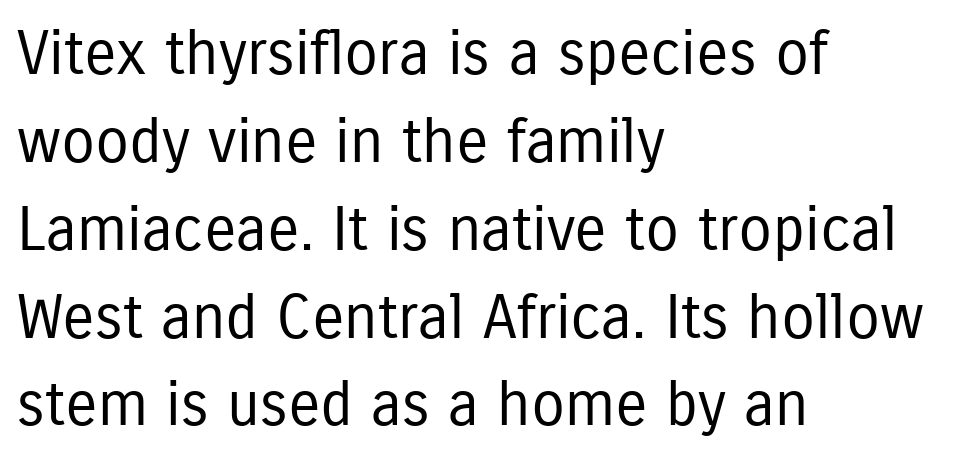
{"serif": "no", "italic": "no", "bold": "no", "weight": "regular", "width": "condensed", "stroke_contrast": "low", "x_height": "medium", "monospaced": "no", "underline": "no", "align": "left", "line_spacing": "normal", "line_spacing_ratio": 1.44, "letter_spacing": "normal", "letter_spacing_em": 0.0, "glyph_px": 61}
